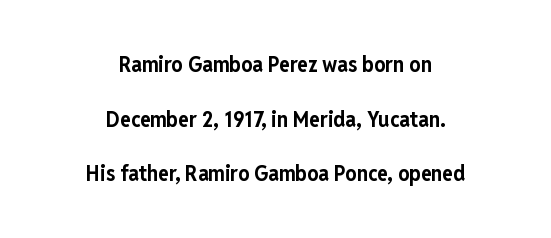
Q: Is the text bold? A: Yes.
Q: Is the text italic (slanted)? A: No, it is upright.
Q: Is the text underlined? A: No.
Q: How is the paragraph aligned? A: Centered.
Q: Is the spacing between letters normal or unusually wide? A: Normal.
Q: Is the spacing between lines tight, normal or loose? A: Loose.
